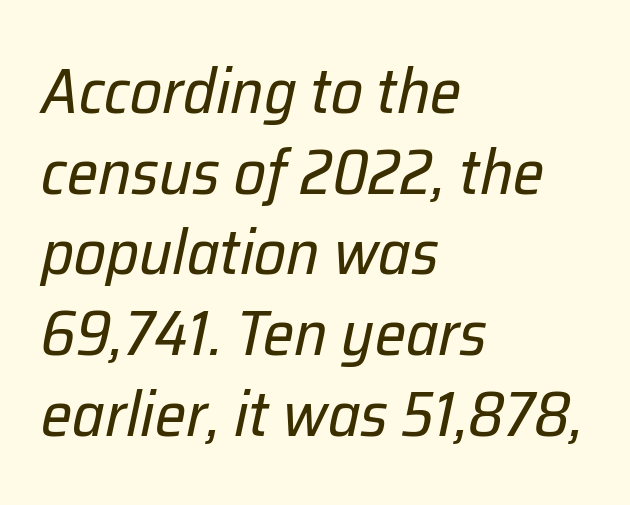
One-word summary of the alignment: left. Characters are canted at an angle relative to the baseline's perpendicular. Bare-footed words on every line. Each stroke keeps to a modest, everyday thickness or less. There is no visible air inserted between adjacent glyphs. The letters advance in unequal steps, a hallmark of proportional type.
